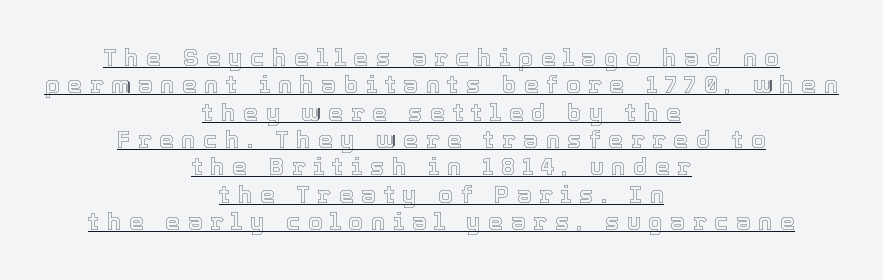
In CSS terms this would be text-align: center. Each word looks stretched out because of the extra space between its letters. Interline gaps are noticeably narrow in this sample. Style check: upright.
